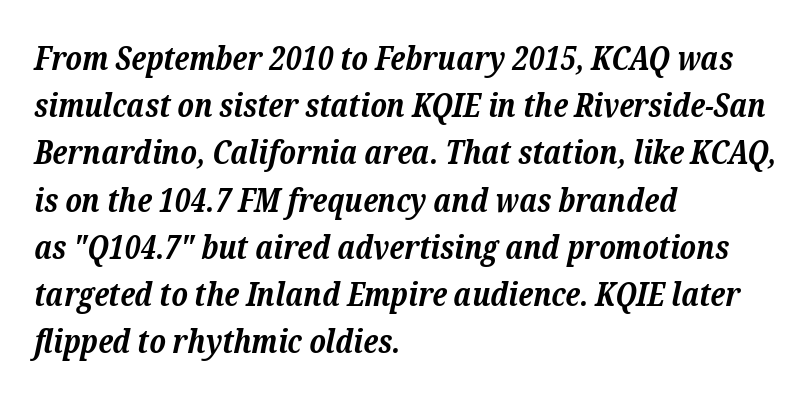
{"serif": "yes", "italic": "yes", "lean": "right", "slant_degrees": 12, "bold": "yes", "weight": "bold", "width": "normal", "stroke_contrast": "low", "x_height": "medium", "monospaced": "no", "underline": "no", "align": "left", "line_spacing": "normal", "line_spacing_ratio": 1.43, "letter_spacing": "normal", "letter_spacing_em": 0.0, "glyph_px": 33}
